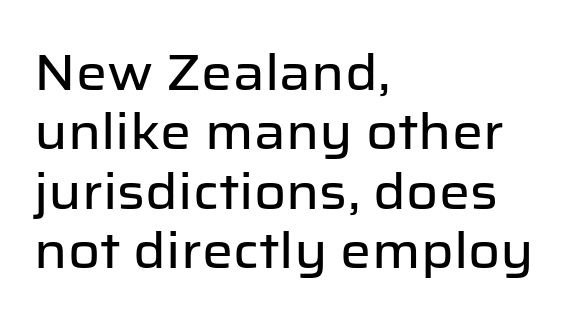
This is sans-serif lettering, the kind often seen on screens and signage. Do the characters align in a grid? No, the font is proportional. A classic flush-left, rag-right setting is used for this passage. Lines of text with bare space underneath.
